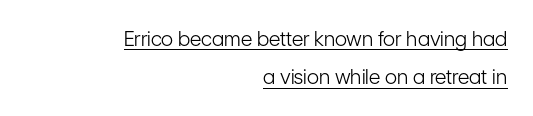
This is underlined copy, the kind a proofreader might mark for attention. Horizontal bands of white between lines are thick stripes. Nope, not italic — everything's standing straight. Vertical stems look standard width or narrower in stroke. Leftover space on each line is placed entirely before the opening word.
